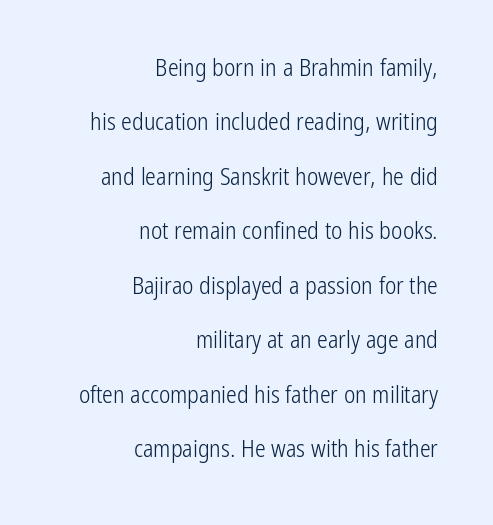
Stems here are at most as thick as an everyday book face. The face used here is rendered with its standard letterfit. The block of text is sparse from top to bottom, with ample space between rows. Anything drawn beneath the words? Only blank space.
